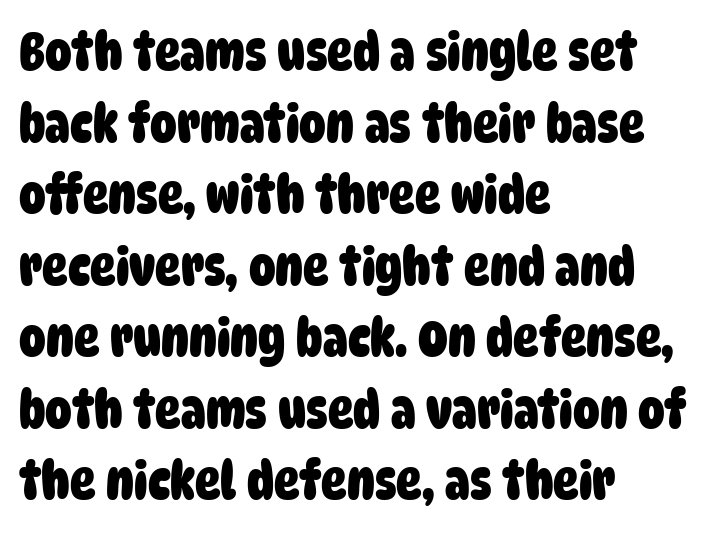
Q: Is the text bold? A: Yes.
Q: Is the typeface a serif or a sans-serif typeface? A: Sans-serif.
Q: Is the text underlined? A: No.
Q: How is the paragraph aligned? A: Left-aligned.
Q: Is the spacing between letters normal or unusually wide? A: Normal.
Q: Is the spacing between lines tight, normal or loose? A: Normal.
Q: Width (condensed, normal, or wide)? A: Condensed.
Q: Stroke contrast? A: Low.
Q: x-height? A: Large.
Q: Monospaced? A: No.
